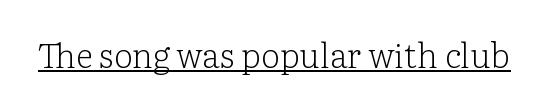
Q: Is the text bold? A: No.
Q: Is the text italic (slanted)? A: No, it is upright.
Q: Is the typeface a serif or a sans-serif typeface? A: Serif.
Q: Is the text underlined? A: Yes.
Q: Is the spacing between letters normal or unusually wide? A: Normal.
Q: Width (condensed, normal, or wide)? A: Normal.
Q: Stroke contrast? A: Low.
Q: x-height? A: Medium.
Q: Monospaced? A: No.
